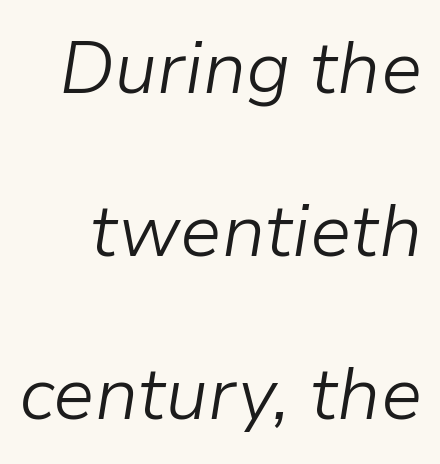
{"italic": "yes", "lean": "right", "slant_degrees": 9, "bold": "no", "weight": "light", "width": "normal", "stroke_contrast": "low", "x_height": "medium", "monospaced": "no", "underline": "no", "line_spacing": "loose", "line_spacing_ratio": 2.2, "letter_spacing": "normal", "letter_spacing_em": 0.0, "glyph_px": 74}
